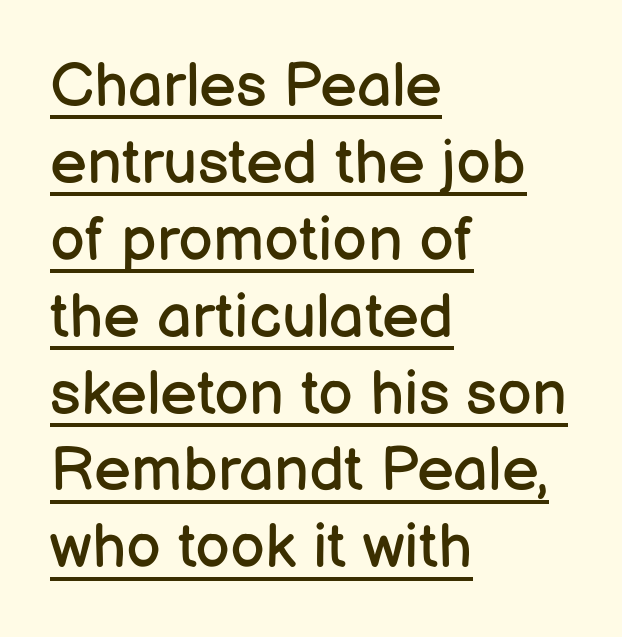
Q: Is the text bold? A: No.
Q: Is the text italic (slanted)? A: No, it is upright.
Q: Is the typeface a serif or a sans-serif typeface? A: Sans-serif.
Q: Is the text underlined? A: Yes.
Q: How is the paragraph aligned? A: Left-aligned.
Q: Is the spacing between letters normal or unusually wide? A: Normal.
Q: Width (condensed, normal, or wide)? A: Normal.
Q: Stroke contrast? A: Low.
Q: x-height? A: Medium.
Q: Monospaced? A: No.
